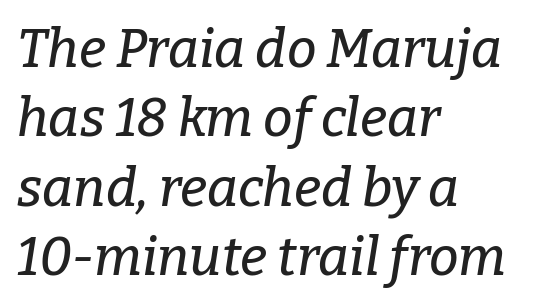
The words here are not underlined. The face used here has a pronounced slope to its letters. The letters advance in unequal steps, a hallmark of proportional type. This block has exactly the height ordinary leading produces. Notice how the passage keeps a crisp vertical edge on the left only. How are the letters spaced? Ordinarily, with no added tracking.
